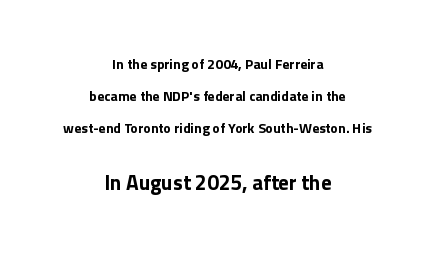
{"italic": "no", "bold": "yes", "underline": "no", "align": "center", "line_spacing": "loose", "line_spacing_ratio": 2.3, "letter_spacing": "normal", "letter_spacing_em": 0.0, "larger_block": "second", "size_ratio": 1.5, "glyph_px": 21}
